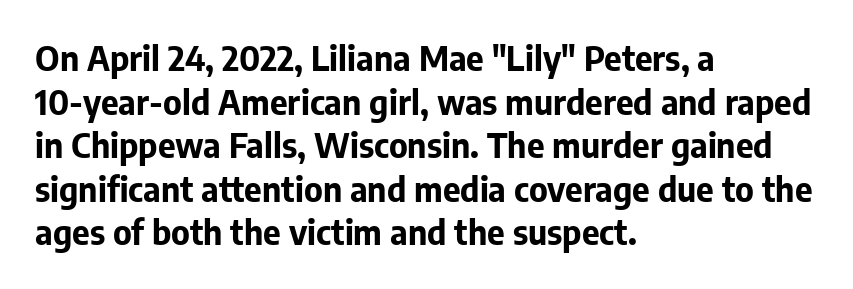
Quick note: not italic, upright. Nothing sits at the stroke ends, so this counts as sans-serif. Horizontally, the lines are justified to the leading edge only. Does the weight exceed regular? Yes, all the way to bold. Honestly, the letter spacing is just normal — you wouldn't notice it.
